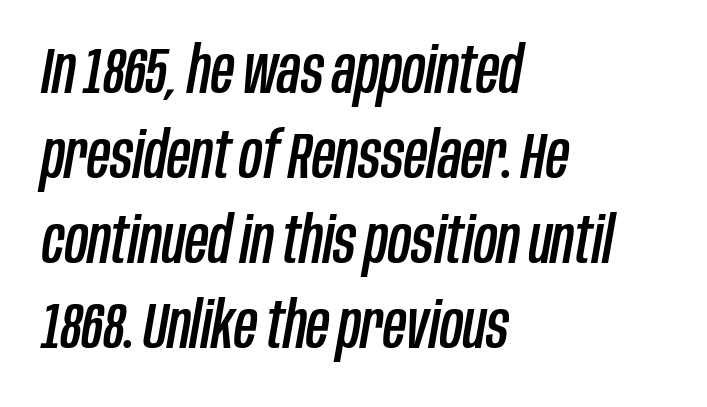
Q: Is the text italic (slanted)? A: Yes, it leans right by about 10 degrees.
Q: Is the text underlined? A: No.
Q: How is the paragraph aligned? A: Left-aligned.
Q: Is the spacing between letters normal or unusually wide? A: Normal.
Q: Is the spacing between lines tight, normal or loose? A: Normal.
Q: Width (condensed, normal, or wide)? A: Condensed.
Q: Stroke contrast? A: Low.
Q: x-height? A: Large.
Q: Monospaced? A: No.
